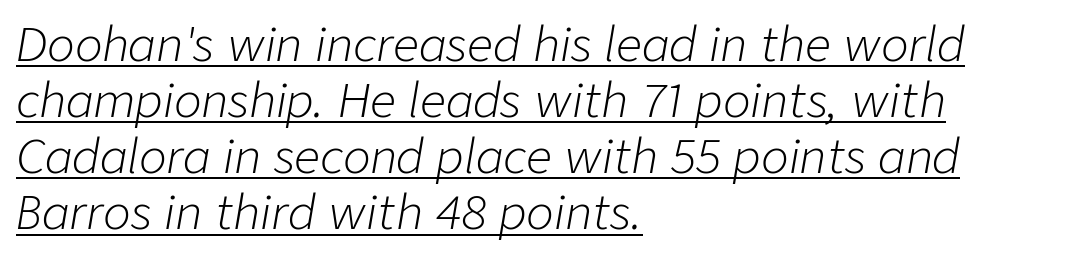
{"italic": "yes", "lean": "right", "slant_degrees": 9, "bold": "no", "weight": "light", "width": "normal", "stroke_contrast": "low", "x_height": "medium", "monospaced": "no", "underline": "yes", "align": "left", "line_spacing_ratio": 1.22, "letter_spacing": "normal", "letter_spacing_em": 0.0, "glyph_px": 46}
